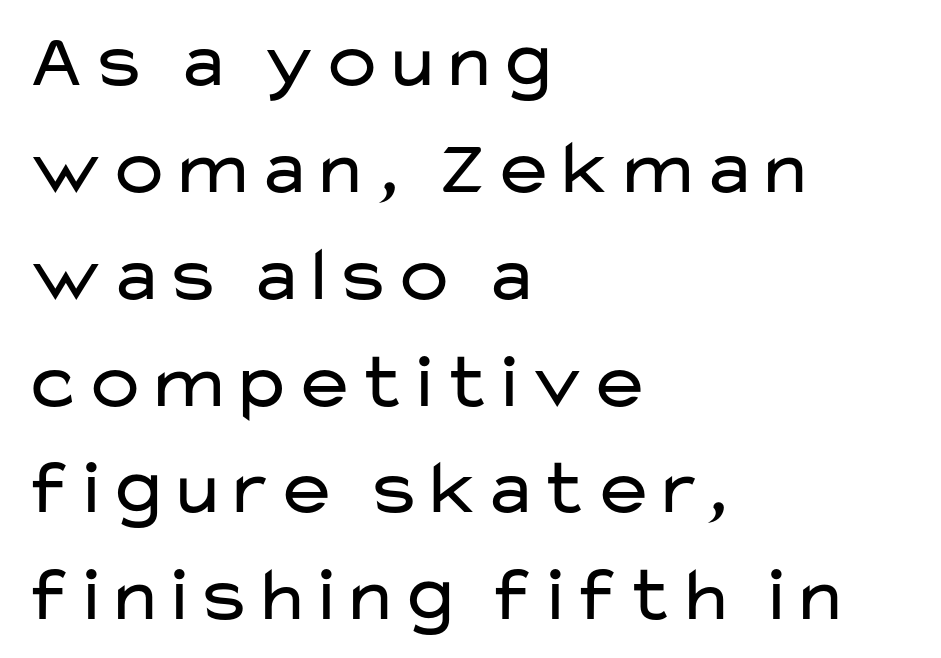
{"serif": "no", "italic": "no", "bold": "no", "weight": "regular", "width": "wide", "stroke_contrast": "low", "x_height": "medium", "monospaced": "no", "underline": "no", "align": "left", "line_spacing": "normal", "line_spacing_ratio": 1.37, "letter_spacing": "normal", "letter_spacing_em": 0.0, "glyph_px": 78}
